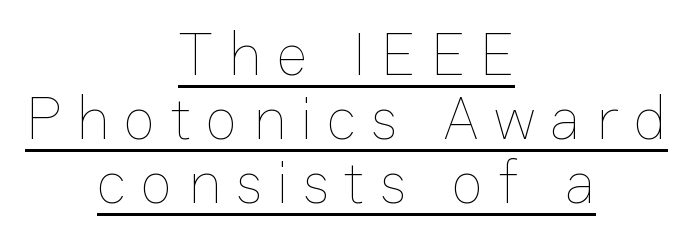
If you drew a line through each stem, it would be perfectly vertical. Stems here are at most as thick as an everyday book face. The leading is snug, giving the passage a crowded texture. Does a line run under the words? Yes, clearly. Neither beginnings nor endings align; midpoints do. Is this a fixed-width face? No — the glyphs have proportional, varying widths.
